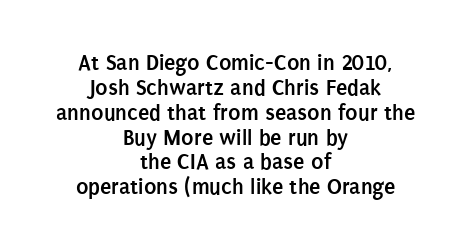
Q: Is the text bold? A: Yes.
Q: Is the text italic (slanted)? A: No, it is upright.
Q: Is the text underlined? A: No.
Q: How is the paragraph aligned? A: Centered.
Q: Is the spacing between letters normal or unusually wide? A: Normal.
Q: Is the spacing between lines tight, normal or loose? A: Tight.
